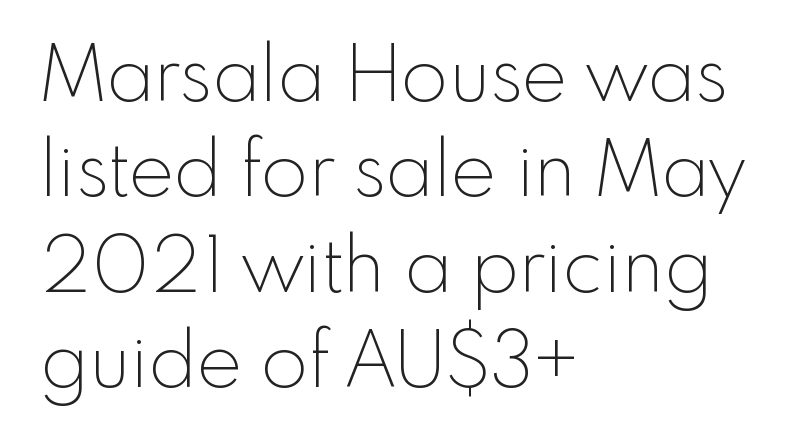
{"serif": "no", "italic": "no", "bold": "no", "weight": "thin", "width": "normal", "x_height": "small", "monospaced": "no", "underline": "no", "align": "left", "line_spacing_ratio": 1.24, "letter_spacing": "normal", "letter_spacing_em": 0.0, "glyph_px": 77}
